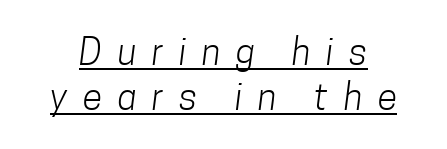
The image shows 36 px light, condensed sans-serif type; set normal line spacing (1.26x), unusually wide letter spacing (+0.43 em), underlined; low stroke contrast and a medium x-height.
